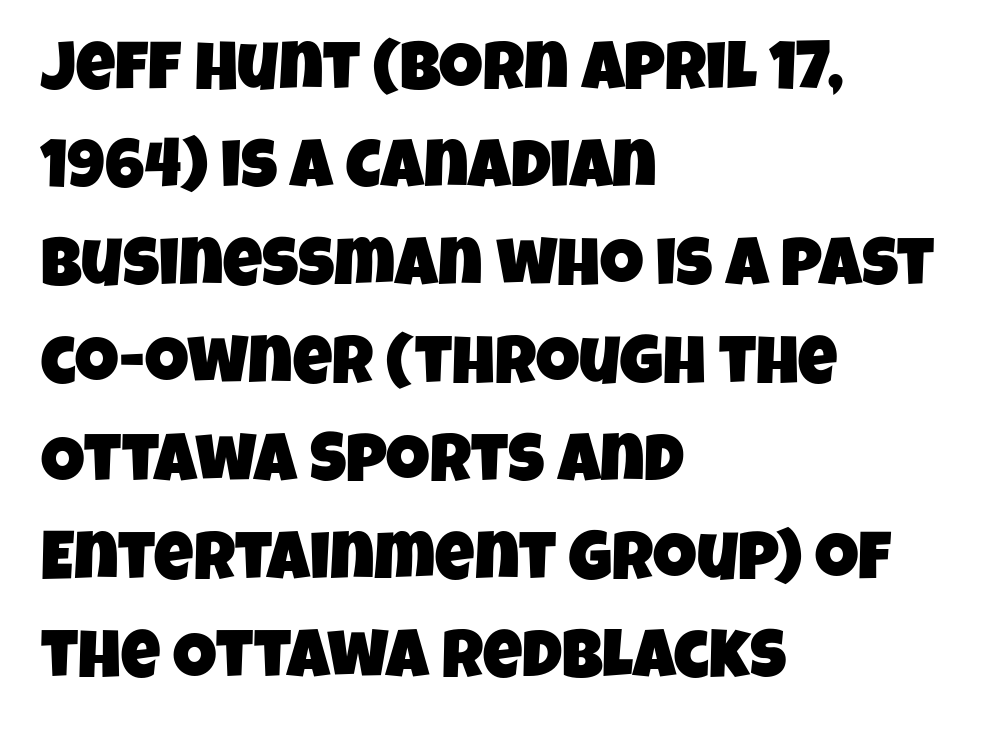
Q: Is the typeface a serif or a sans-serif typeface? A: Sans-serif.
Q: Is the text underlined? A: No.
Q: How is the paragraph aligned? A: Left-aligned.
Q: Is the spacing between letters normal or unusually wide? A: Normal.
Q: Is the spacing between lines tight, normal or loose? A: Normal.
Q: Width (condensed, normal, or wide)? A: Condensed.
Q: Stroke contrast? A: Low.
Q: x-height? A: Large.
Q: Monospaced? A: No.
